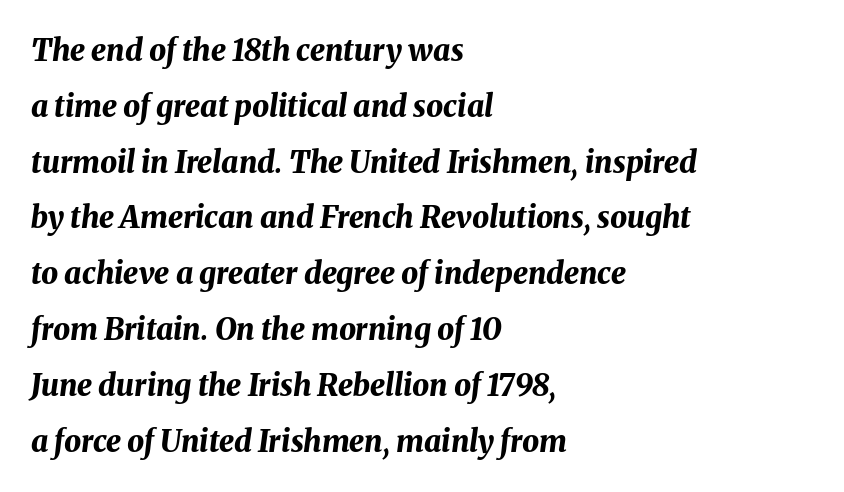
The image shows 30 px bold type, italic (leaning right); set left-aligned, line spacing 1.86x, normal letter spacing, not underlined; medium stroke contrast and a medium x-height.
